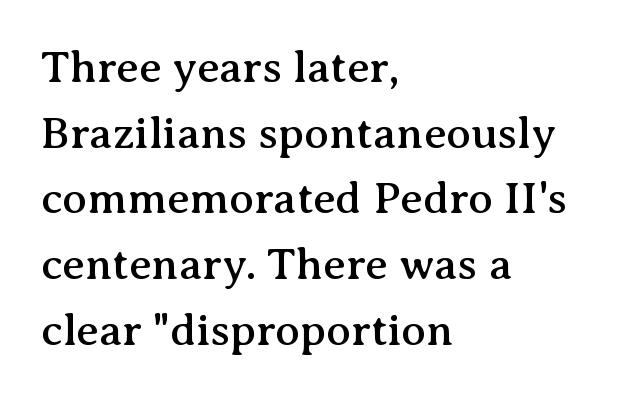
The face used here is proportionally spaced, like ordinary book or web type. Unlike italic type, these characters show no tilt at all. Caption: multi-line text, flush left, ragged right. Font category for this specimen: serif. The baseline area is clear. This sample uses plain, unmodified letter spacing.
